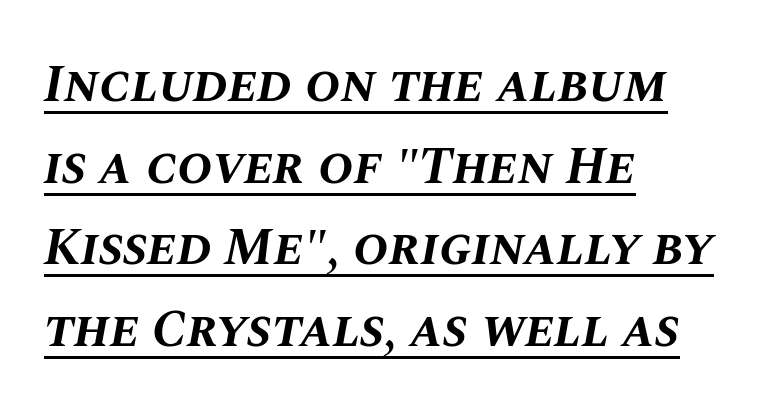
Q: Is the text bold? A: Yes.
Q: Is the text italic (slanted)? A: Yes, it leans right by about 10 degrees.
Q: Is the text underlined? A: Yes.
Q: How is the paragraph aligned? A: Left-aligned.
Q: Is the spacing between letters normal or unusually wide? A: Normal.
Q: Is the spacing between lines tight, normal or loose? A: Normal.
Q: Width (condensed, normal, or wide)? A: Normal.
Q: Stroke contrast? A: Medium.
Q: x-height? A: Large.
Q: Monospaced? A: No.
